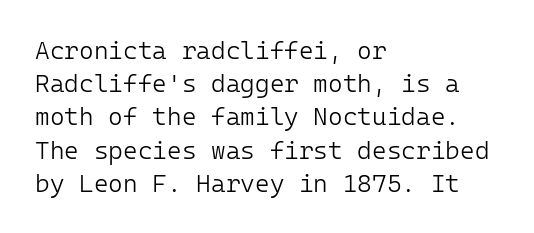
{"italic": "no", "bold": "no", "underline": "no", "align": "left", "line_spacing": "normal", "line_spacing_ratio": 1.33, "letter_spacing": "normal", "letter_spacing_em": 0.0, "glyph_px": 25}
